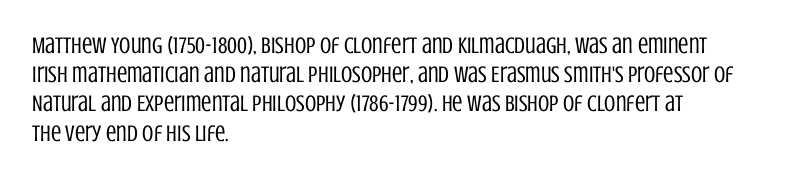
{"italic": "no", "bold": "no", "underline": "no", "align": "left", "line_spacing": "normal", "line_spacing_ratio": 1.27, "letter_spacing": "normal", "letter_spacing_em": 0.0, "glyph_px": 23}
